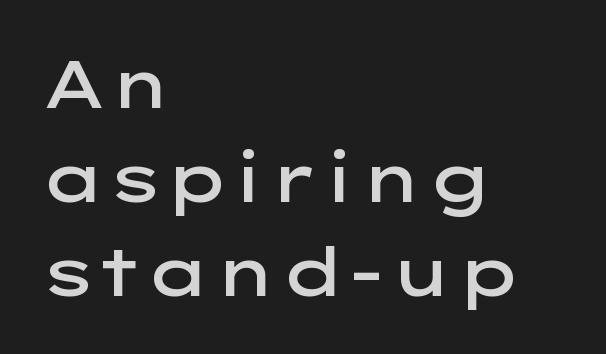
{"serif": "no", "italic": "no", "bold": "semi", "weight": "semibold", "width": "wide", "stroke_contrast": "low", "x_height": "medium", "monospaced": "no", "underline": "no", "align": "left", "line_spacing": "normal", "line_spacing_ratio": 1.4, "letter_spacing": "normal", "letter_spacing_em": 0.0, "glyph_px": 67}
